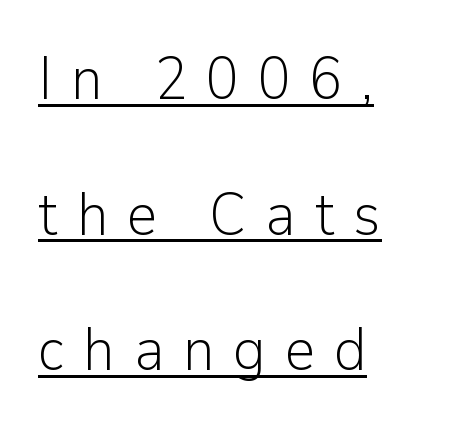
Q: Is the text bold? A: No.
Q: Is the text italic (slanted)? A: No, it is upright.
Q: Is the typeface a serif or a sans-serif typeface? A: Sans-serif.
Q: Is the text underlined? A: Yes.
Q: How is the paragraph aligned? A: Left-aligned.
Q: Is the spacing between letters normal or unusually wide? A: Unusually wide.
Q: Is the spacing between lines tight, normal or loose? A: Loose.
Q: Width (condensed, normal, or wide)? A: Normal.
Q: Stroke contrast? A: Low.
Q: x-height? A: Medium.
Q: Monospaced? A: No.
